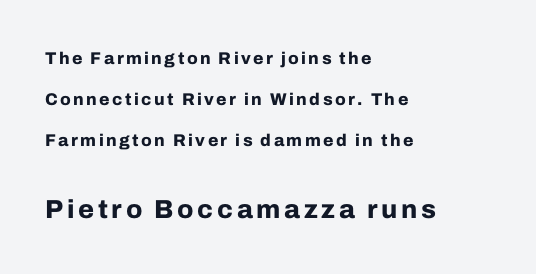
Q: Is the text bold? A: Yes.
Q: Is the text italic (slanted)? A: No, it is upright.
Q: Is the text underlined? A: No.
Q: How is the paragraph aligned? A: Left-aligned.
Q: Is the spacing between lines tight, normal or loose? A: Loose.
Q: Which block of text is set in a larger size, the first (top) or the second (bottom)? A: The second (bottom) one.
